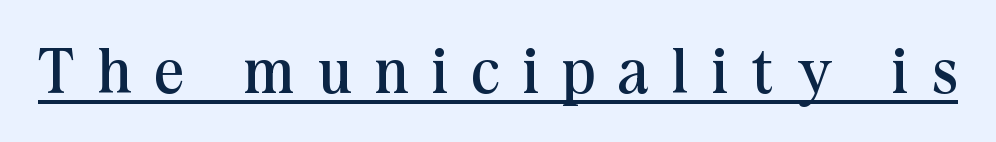
{"serif": "yes", "italic": "no", "bold": "no", "weight": "regular", "width": "normal", "stroke_contrast": "medium", "x_height": "medium", "monospaced": "no", "underline": "yes", "letter_spacing": "wide", "letter_spacing_em": 0.37, "glyph_px": 64}
